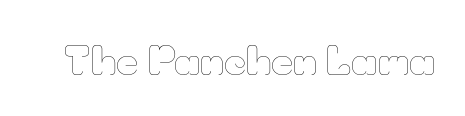
{"italic": "no", "bold": "no", "weight": "thin", "width": "normal", "stroke_contrast": "low", "x_height": "small", "monospaced": "no", "underline": "no", "letter_spacing": "normal", "letter_spacing_em": 0.0, "glyph_px": 38}
